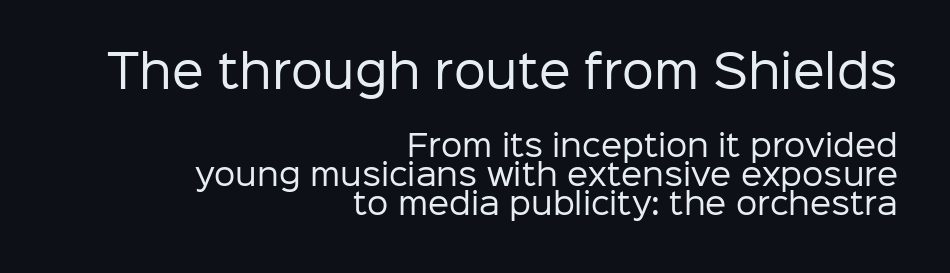
{"serif": "no", "italic": "no", "bold": "no", "weight": "regular", "width": "normal", "stroke_contrast": "low", "x_height": "medium", "monospaced": "no", "underline": "no", "align": "right", "line_spacing": "tight", "line_spacing_ratio": 0.97, "letter_spacing": "normal", "letter_spacing_em": 0.0, "larger_block": "first", "size_ratio": 1.5, "glyph_px": 45}
